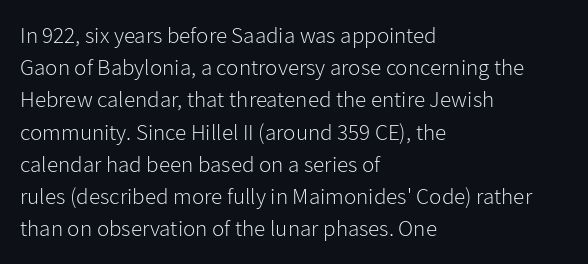
Q: Is the text bold? A: No.
Q: Is the text italic (slanted)? A: No, it is upright.
Q: Is the text underlined? A: No.
Q: How is the paragraph aligned? A: Left-aligned.
Q: Is the spacing between letters normal or unusually wide? A: Normal.
Q: Is the spacing between lines tight, normal or loose? A: Normal.
